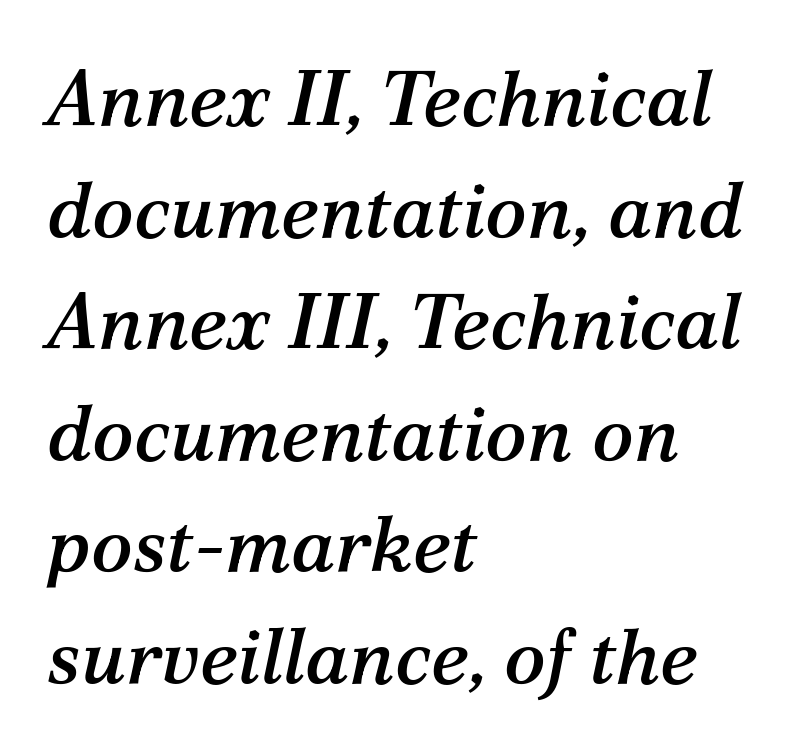
Q: Is the text italic (slanted)? A: Yes, it leans right by about 12 degrees.
Q: Is the typeface a serif or a sans-serif typeface? A: Serif.
Q: Is the text underlined? A: No.
Q: How is the paragraph aligned? A: Left-aligned.
Q: Is the spacing between letters normal or unusually wide? A: Normal.
Q: Is the spacing between lines tight, normal or loose? A: Normal.
Q: Width (condensed, normal, or wide)? A: Normal.
Q: Stroke contrast? A: Medium.
Q: x-height? A: Medium.
Q: Monospaced? A: No.
